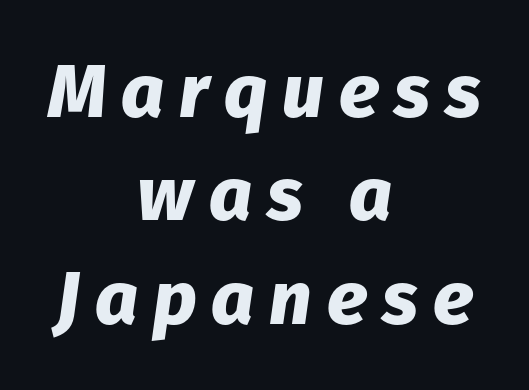
Compared with a flush-left layout, this one balances lines on the center instead. If you drew a line through each stem, it would be angled. The baseline area is clear. Notice how thick the strokes are: this is what a full bold looks like. Substantial extra tracking has been applied to these lines.
